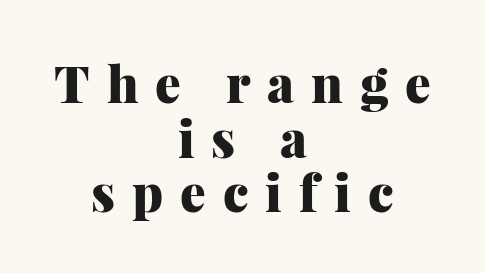
The image shows 51 px heavy serif type, upright; set centered, tight line spacing (1.07x), unusually wide letter spacing (+0.33 em), not underlined; medium stroke contrast and a medium x-height.
